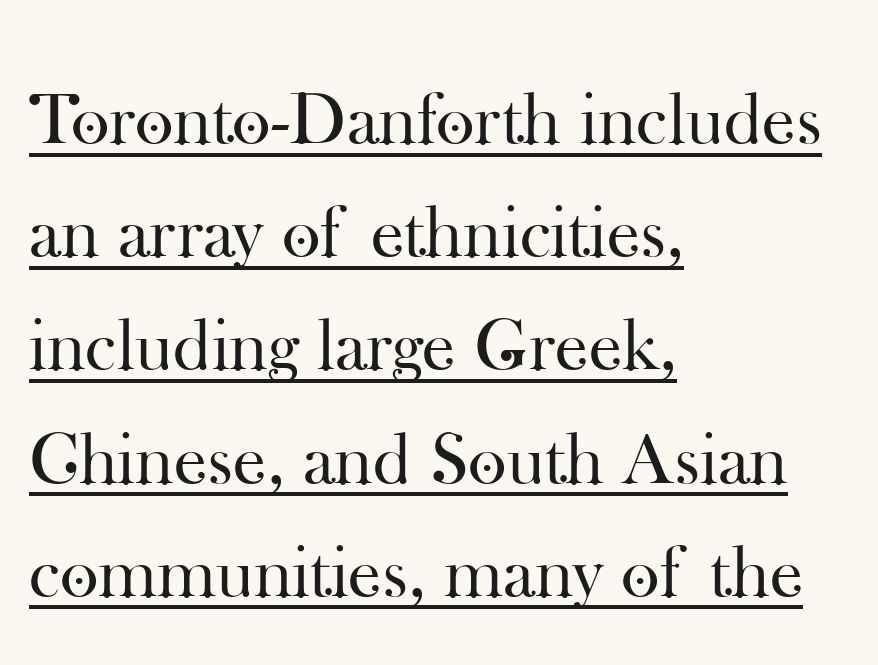
How would I describe the line gaps? Plain and ordinary. Upright lettering throughout. The characters display serif detailing at their extremities. Observe the ordinary spacing: letters are neighbours, not strangers. Varying glyph widths throughout — classic text-font behaviour. This is not heavy type; no bold has been used.
